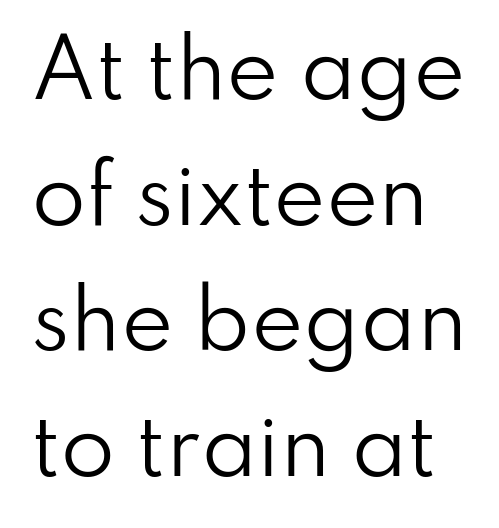
Weight class: somewhere from thin through regular. This sample uses a sans-serif face. The letterforms sit shoulder to shoulder at normal distance. Summary of vertical rhythm: regular, with standard interline spacing. Posture: straight, roman, zero tilt. Bare-footed words on every line.
